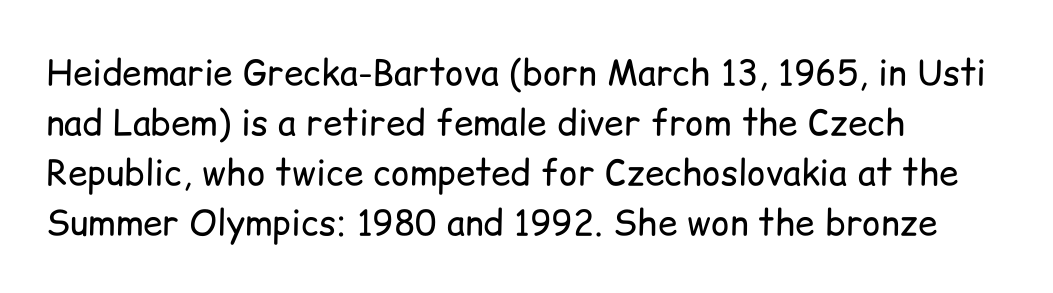
{"serif": "no", "italic": "no", "bold": "no", "weight": "regular", "width": "normal", "stroke_contrast": "low", "x_height": "medium", "monospaced": "no", "underline": "no", "align": "left", "line_spacing": "normal", "line_spacing_ratio": 1.43, "letter_spacing": "normal", "letter_spacing_em": 0.0, "glyph_px": 35}
